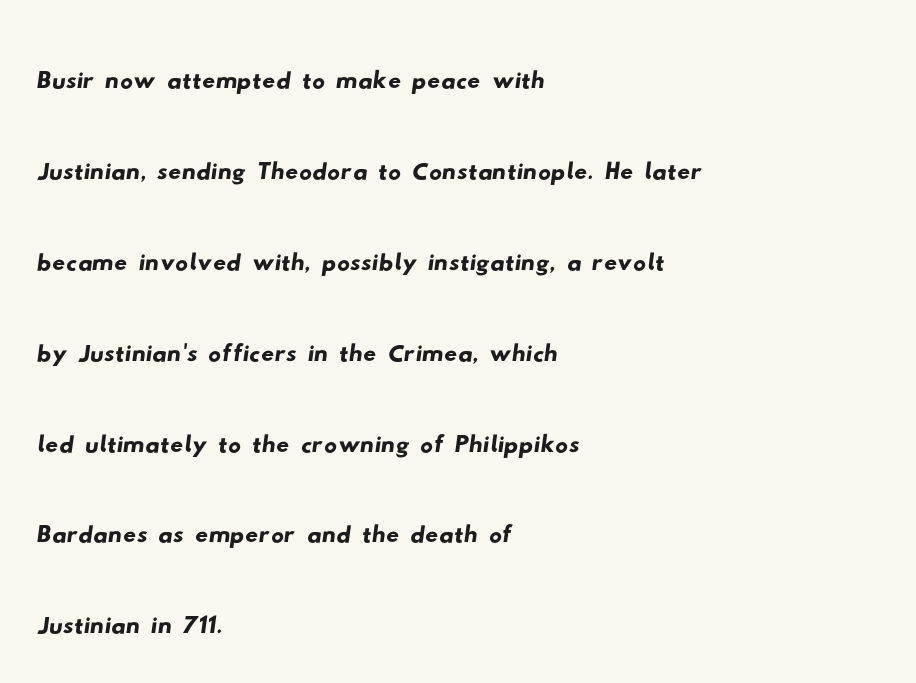
Rule under the text: the space is simply empty. Do the characters align in a grid? No, the font is proportional. How are the letters spaced? Ordinarily, with no added tracking. In terms of leading, this rendering sits right in the middle. Classification — sans serif. The paragraph shown leans on its left margin.
